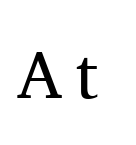
Q: Is the text bold? A: No.
Q: Is the text italic (slanted)? A: No, it is upright.
Q: Is the typeface a serif or a sans-serif typeface? A: Serif.
Q: Is the text underlined? A: No.
Q: Width (condensed, normal, or wide)? A: Normal.
Q: Stroke contrast? A: Medium.
Q: x-height? A: Medium.
Q: Monospaced? A: No.
